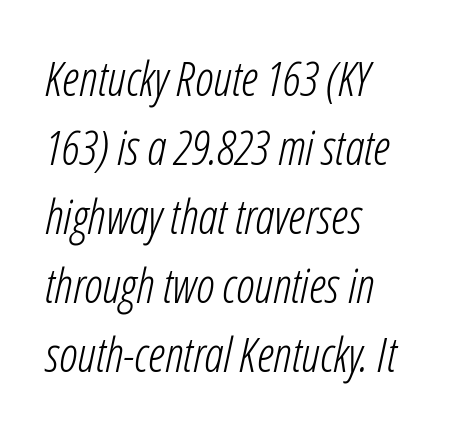
{"italic": "yes", "lean": "right", "slant_degrees": 12, "bold": "no", "weight": "light", "width": "condensed", "stroke_contrast": "low", "x_height": "medium", "monospaced": "no", "underline": "no", "align": "left", "line_spacing": "normal", "line_spacing_ratio": 1.44, "letter_spacing": "normal", "letter_spacing_em": 0.0, "glyph_px": 48}
